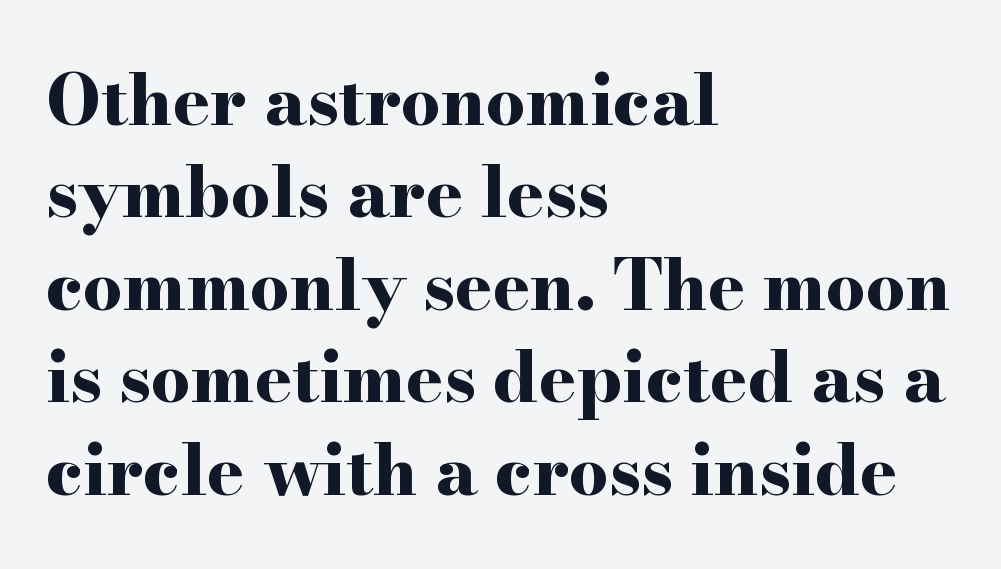
The image shows 70 px bold, wide serif type, upright; set left-aligned, normal line spacing (1.32x), normal letter spacing, not underlined; high stroke contrast and a small x-height.
